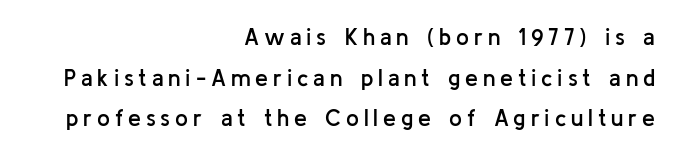
The image shows 23 px text type, upright; set right-aligned, line spacing 1.77x, unusually wide letter spacing (+0.21 em), not underlined.
